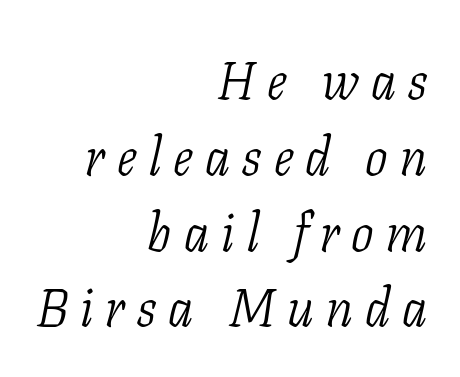
The image shows 53 px light, condensed serif type, italic (leaning right); set right-aligned, normal line spacing (1.43x), unusually wide letter spacing (+0.23 em), not underlined; low stroke contrast and a medium x-height.
